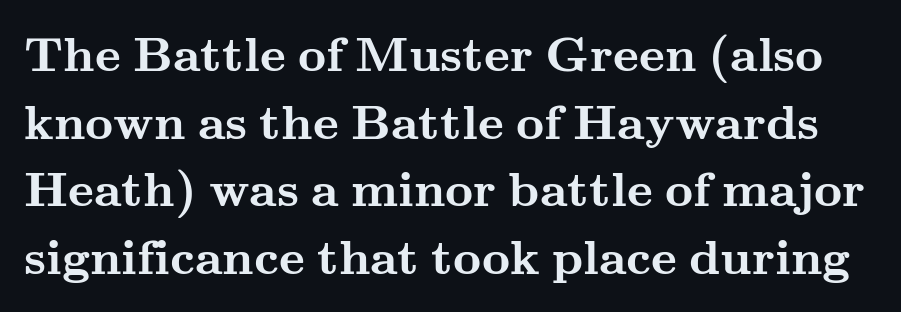
Q: Is the text bold? A: Yes.
Q: Is the text italic (slanted)? A: No, it is upright.
Q: Is the typeface a serif or a sans-serif typeface? A: Serif.
Q: Is the text underlined? A: No.
Q: Is the spacing between letters normal or unusually wide? A: Normal.
Q: Is the spacing between lines tight, normal or loose? A: Normal.
Q: Width (condensed, normal, or wide)? A: Wide.
Q: Stroke contrast? A: Medium.
Q: x-height? A: Small.
Q: Monospaced? A: No.
